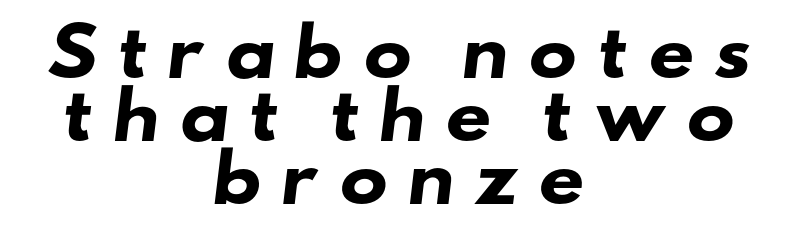
{"serif": "no", "bold": "yes", "weight": "heavy", "width": "wide", "stroke_contrast": "low", "x_height": "small", "monospaced": "no", "underline": "no", "align": "center", "line_spacing": "tight", "line_spacing_ratio": 0.97, "letter_spacing": "wide", "letter_spacing_em": 0.27, "glyph_px": 65}
